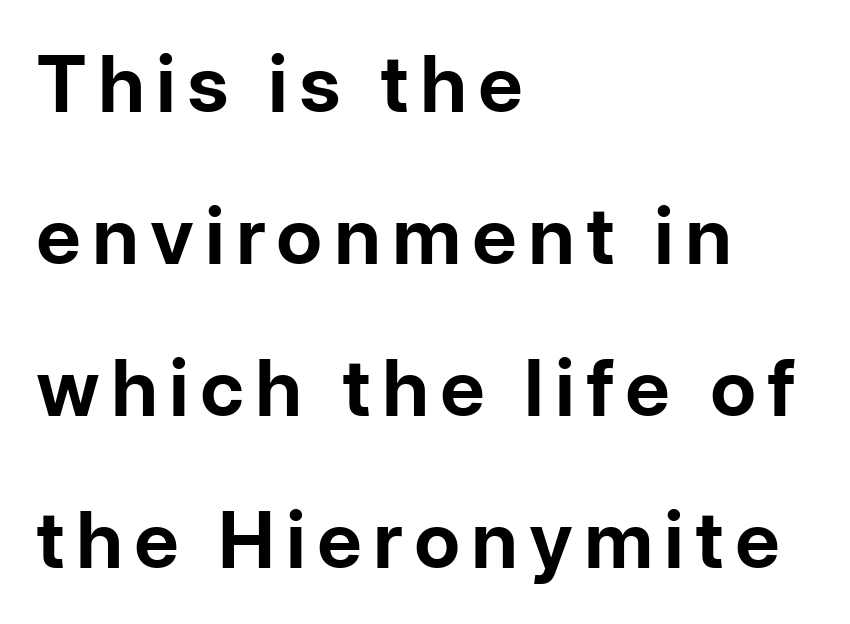
Q: Is the text bold? A: Yes.
Q: Is the text italic (slanted)? A: No, it is upright.
Q: Is the typeface a serif or a sans-serif typeface? A: Sans-serif.
Q: Is the text underlined? A: No.
Q: How is the paragraph aligned? A: Left-aligned.
Q: Is the spacing between lines tight, normal or loose? A: Loose.
Q: Width (condensed, normal, or wide)? A: Normal.
Q: Stroke contrast? A: Low.
Q: x-height? A: Medium.
Q: Monospaced? A: No.
